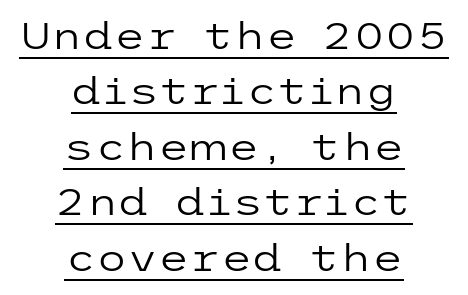
The image shows 36 px regular-weight, wide sans-serif type, upright; set centered, normal line spacing (1.54x), normal letter spacing, underlined; low stroke contrast and a medium x-height.
